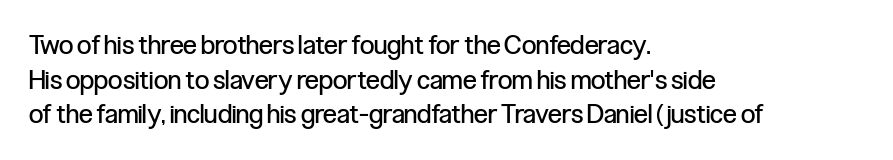
Q: Is the text bold? A: No.
Q: Is the text italic (slanted)? A: No, it is upright.
Q: Is the text underlined? A: No.
Q: How is the paragraph aligned? A: Left-aligned.
Q: Is the spacing between letters normal or unusually wide? A: Normal.
Q: Is the spacing between lines tight, normal or loose? A: Normal.
